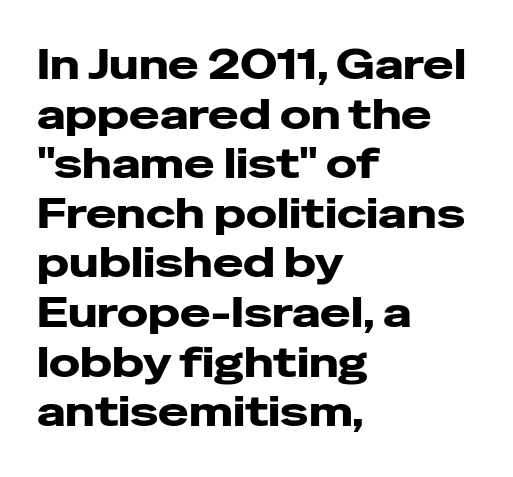
Set as a true bold cut, around the 700 mark. The letterforms sit shoulder to shoulder at normal distance. The space beneath each line is pristine and unruled. These lines are rendered in a variable-pitch font. Type style note: lacks serifs. Unlike italic type, these characters show no tilt at all.
